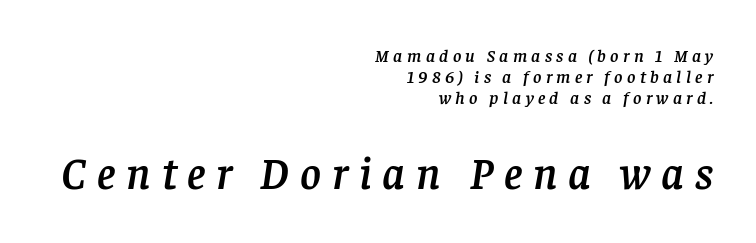
{"serif": "yes", "italic": "yes", "lean": "right", "slant_degrees": 8, "width": "normal", "stroke_contrast": "low", "x_height": "large", "monospaced": "no", "underline": "no", "align": "right", "line_spacing_ratio": 1.17, "letter_spacing": "wide", "letter_spacing_em": 0.24, "larger_block": "second", "size_ratio": 2.5, "glyph_px": 45}
